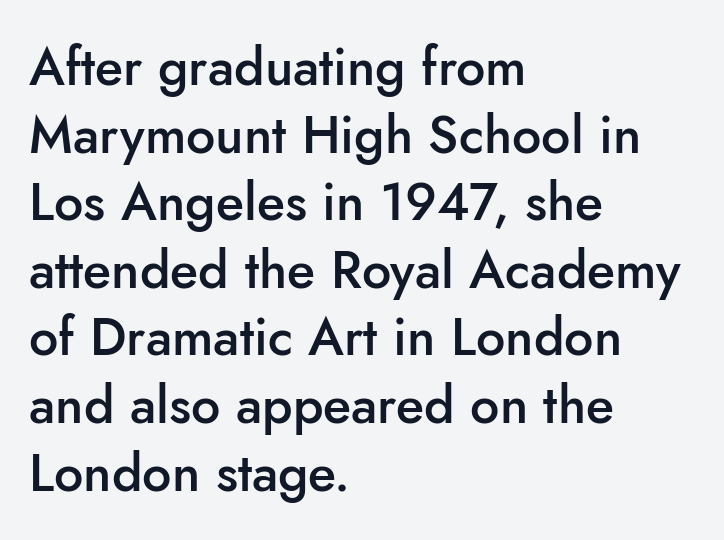
One-word summary of the alignment: left. Spacing between characters is what you'd get straight out of the box. Honestly, the row spacing looks completely unremarkable. A typesetter would call this proportional, since set widths differ per character. Ascenders rise straight up at ninety degrees.
